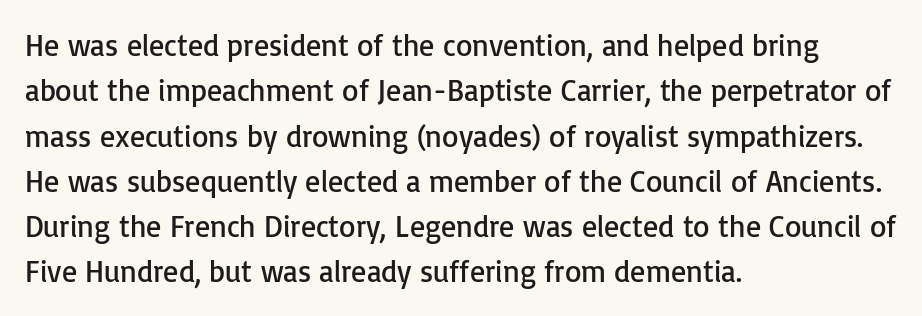
Q: Is the text bold? A: No.
Q: Is the text italic (slanted)? A: No, it is upright.
Q: Is the typeface a serif or a sans-serif typeface? A: Sans-serif.
Q: Is the text underlined? A: No.
Q: How is the paragraph aligned? A: Left-aligned.
Q: Is the spacing between letters normal or unusually wide? A: Normal.
Q: Is the spacing between lines tight, normal or loose? A: Normal.
Q: Width (condensed, normal, or wide)? A: Normal.
Q: Stroke contrast? A: Low.
Q: x-height? A: Medium.
Q: Monospaced? A: No.
